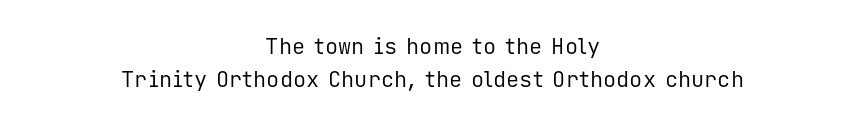
The passage shown stacks its lines at a standard gap. Weight: not bold — regular or lighter. The strip under each line holds only bare page. What stands out about the letter spacing? Nothing — it is the standard amount.
